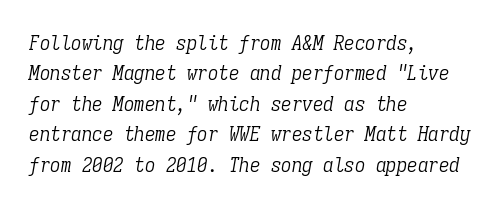
{"italic": "yes", "lean": "right", "slant_degrees": 9, "bold": "no", "underline": "no", "align": "left", "line_spacing": "normal", "line_spacing_ratio": 1.45, "letter_spacing": "normal", "letter_spacing_em": 0.0, "glyph_px": 21}
